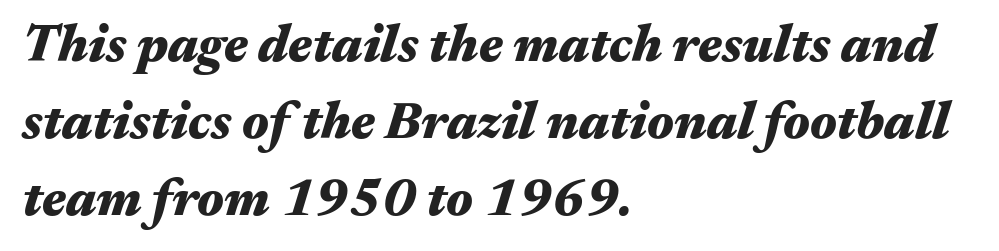
{"italic": "yes", "lean": "right", "slant_degrees": 17, "bold": "yes", "weight": "heavy", "width": "wide", "stroke_contrast": "medium", "x_height": "medium", "monospaced": "no", "underline": "no", "align": "left", "line_spacing": "normal", "line_spacing_ratio": 1.48, "letter_spacing": "normal", "letter_spacing_em": 0.0, "glyph_px": 52}
